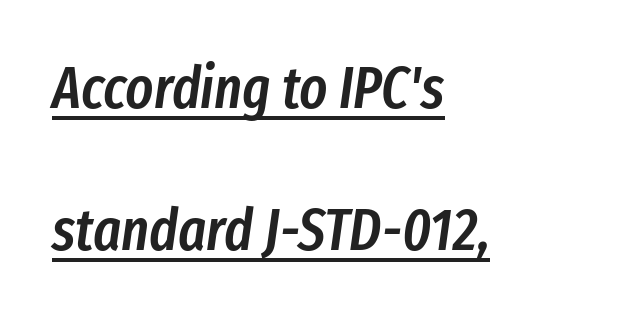
{"italic": "yes", "lean": "right", "slant_degrees": 8, "bold": "semi", "weight": "semibold", "width": "condensed", "stroke_contrast": "low", "x_height": "medium", "monospaced": "no", "underline": "yes", "align": "left", "line_spacing": "loose", "line_spacing_ratio": 2.4, "letter_spacing": "normal", "letter_spacing_em": 0.0, "glyph_px": 59}
